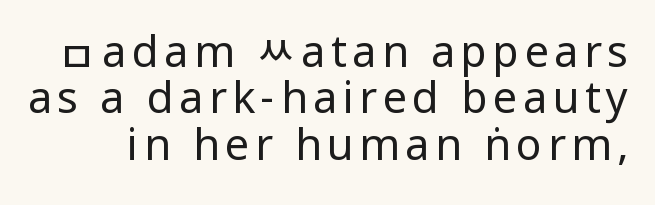
Q: Is the text bold? A: No.
Q: Is the text italic (slanted)? A: No, it is upright.
Q: Is the typeface a serif or a sans-serif typeface? A: Sans-serif.
Q: Is the text underlined? A: No.
Q: Is the spacing between lines tight, normal or loose? A: Tight.
Q: Width (condensed, normal, or wide)? A: Condensed.
Q: Stroke contrast? A: Low.
